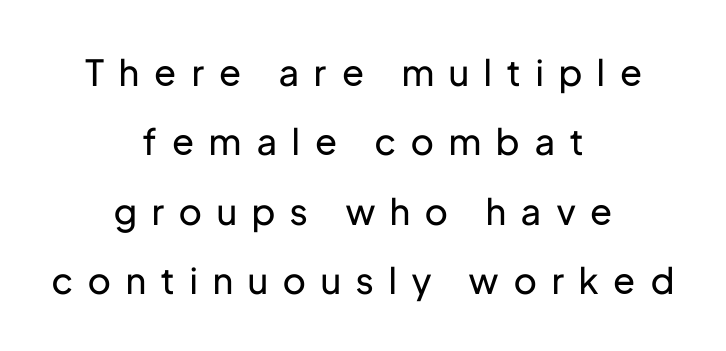
The image shows 36 px regular-weight sans-serif type, upright; set centered, loose line spacing (1.93x), unusually wide letter spacing (+0.43 em), not underlined; low stroke contrast and a medium x-height.
